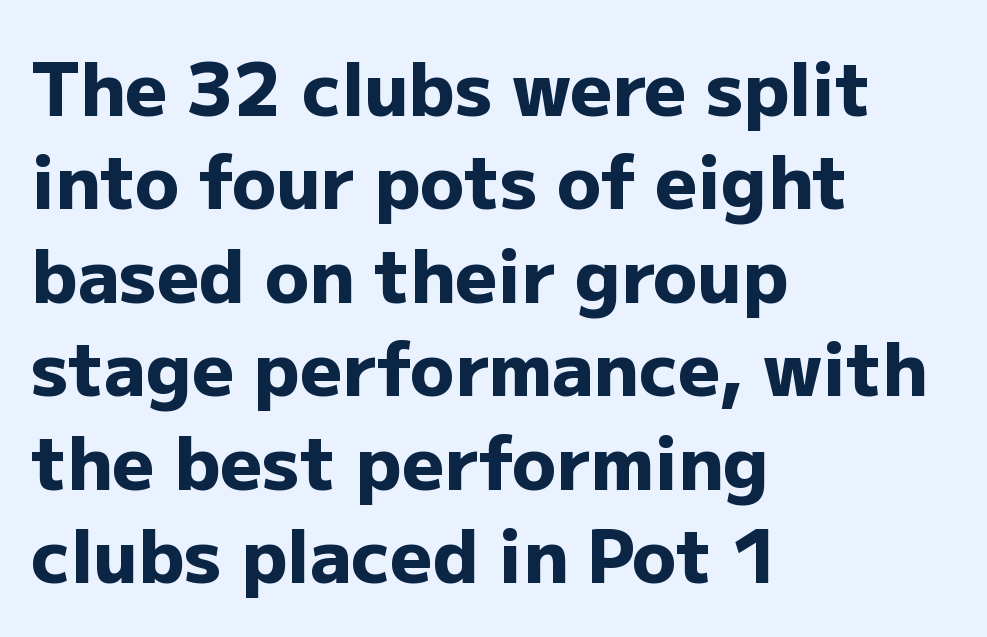
{"serif": "no", "italic": "no", "bold": "yes", "weight": "heavy", "width": "normal", "stroke_contrast": "low", "x_height": "medium", "monospaced": "no", "underline": "no", "align": "left", "line_spacing": "normal", "line_spacing_ratio": 1.28, "letter_spacing": "normal", "letter_spacing_em": 0.0, "glyph_px": 73}
